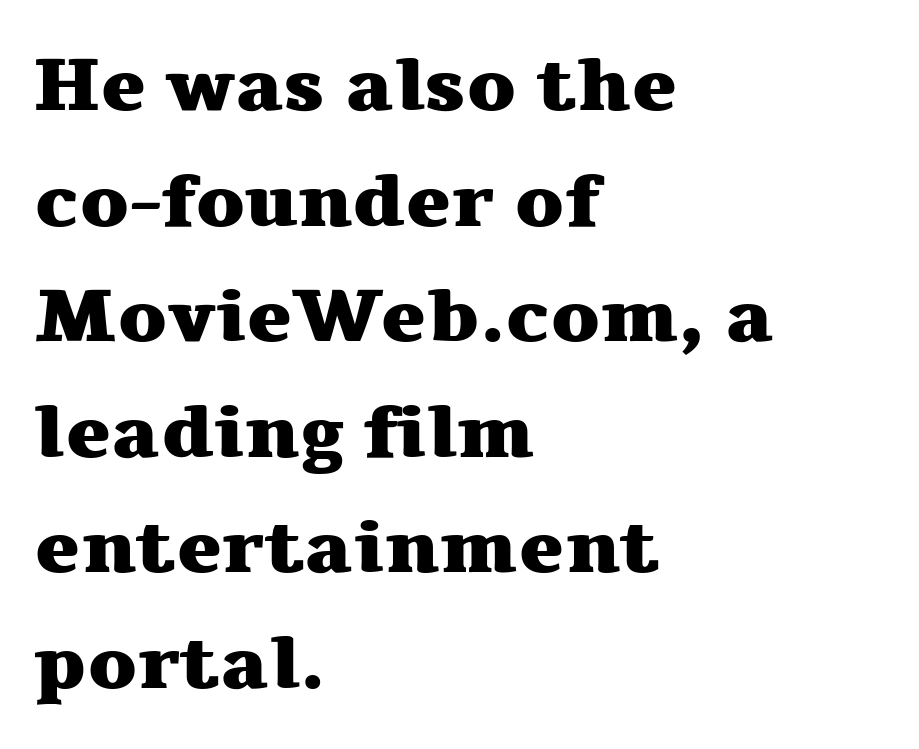
The image shows 76 px heavy, wide serif type, upright; set left-aligned, normal line spacing (1.52x), normal letter spacing, not underlined; medium stroke contrast and a medium x-height.
